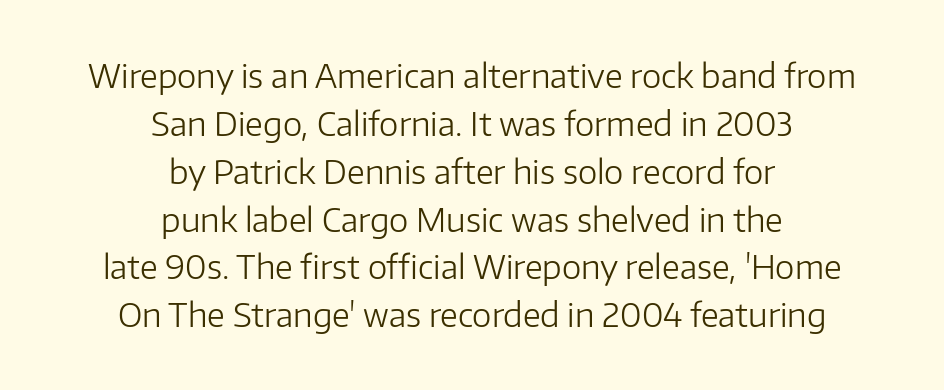
{"serif": "no", "italic": "no", "bold": "no", "weight": "light", "width": "normal", "stroke_contrast": "low", "x_height": "medium", "monospaced": "no", "underline": "no", "align": "center", "line_spacing": "normal", "line_spacing_ratio": 1.45, "letter_spacing": "normal", "letter_spacing_em": 0.0, "glyph_px": 33}
